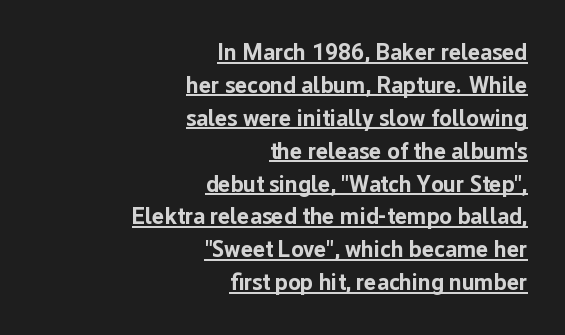
Q: Is the text bold? A: Yes.
Q: Is the text italic (slanted)? A: No, it is upright.
Q: Is the text underlined? A: Yes.
Q: How is the paragraph aligned? A: Right-aligned.
Q: Is the spacing between letters normal or unusually wide? A: Normal.
Q: Is the spacing between lines tight, normal or loose? A: Normal.
